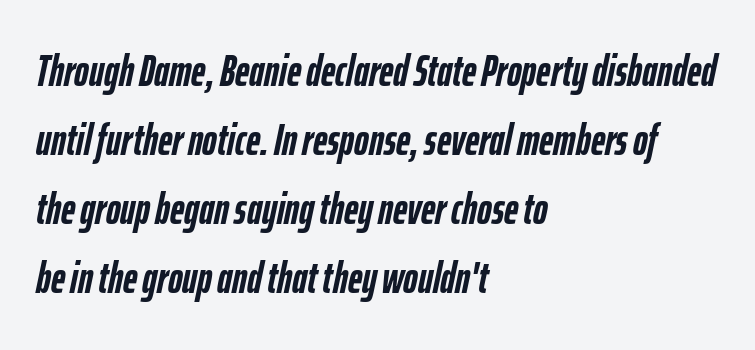
Q: Is the text bold? A: Yes.
Q: Is the text italic (slanted)? A: Yes, it leans right by about 12 degrees.
Q: Is the text underlined? A: No.
Q: How is the paragraph aligned? A: Left-aligned.
Q: Is the spacing between letters normal or unusually wide? A: Normal.
Q: Is the spacing between lines tight, normal or loose? A: Normal.
Q: Width (condensed, normal, or wide)? A: Condensed.
Q: Stroke contrast? A: Low.
Q: x-height? A: Medium.
Q: Monospaced? A: No.
